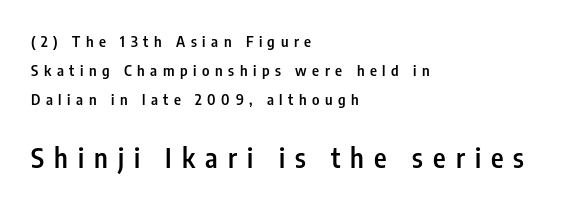
Q: Is the text bold? A: Semi-bold.
Q: Is the text italic (slanted)? A: No, it is upright.
Q: Is the text underlined? A: No.
Q: How is the paragraph aligned? A: Left-aligned.
Q: Is the spacing between letters normal or unusually wide? A: Unusually wide.
Q: Is the spacing between lines tight, normal or loose? A: Loose.
Q: Which block of text is set in a larger size, the first (top) or the second (bottom)? A: The second (bottom) one.
